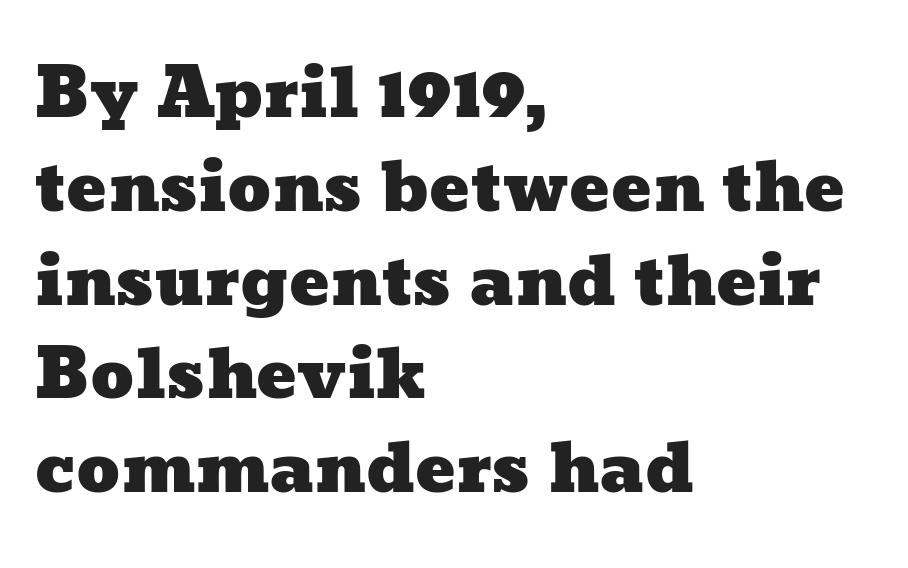
Q: Is the text underlined? A: No.
Q: How is the paragraph aligned? A: Left-aligned.
Q: Is the spacing between letters normal or unusually wide? A: Normal.
Q: Is the spacing between lines tight, normal or loose? A: Normal.
Q: Width (condensed, normal, or wide)? A: Wide.
Q: Stroke contrast? A: Low.
Q: x-height? A: Medium.
Q: Monospaced? A: No.
